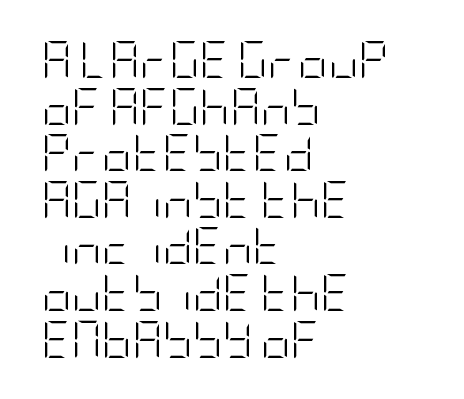
The image shows 37 px light, condensed sans-serif type, upright; set left-aligned, normal line spacing (1.26x), normal letter spacing, not underlined; low stroke contrast and a large x-height.
